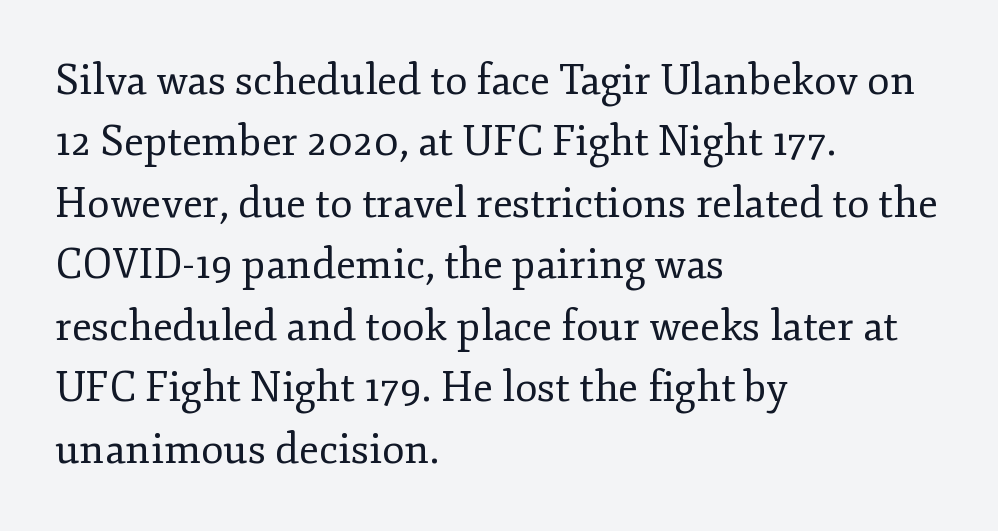
{"serif": "yes", "italic": "no", "bold": "no", "weight": "regular", "width": "normal", "stroke_contrast": "low", "x_height": "small", "monospaced": "no", "underline": "no", "align": "left", "line_spacing": "normal", "line_spacing_ratio": 1.5, "letter_spacing": "normal", "letter_spacing_em": 0.0, "glyph_px": 41}
